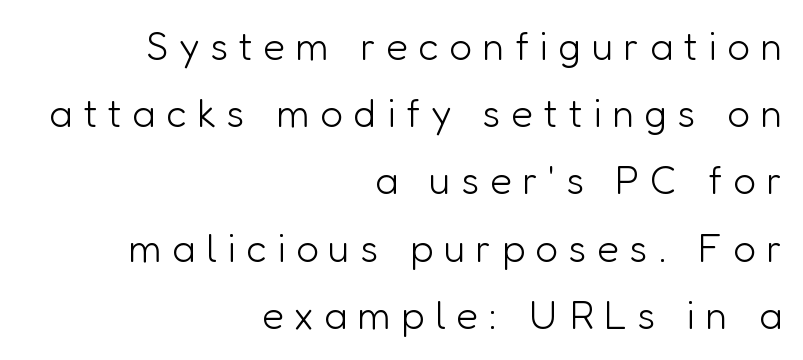
Q: Is the text bold? A: No.
Q: Is the text italic (slanted)? A: No, it is upright.
Q: Is the typeface a serif or a sans-serif typeface? A: Sans-serif.
Q: Is the text underlined? A: No.
Q: How is the paragraph aligned? A: Right-aligned.
Q: Is the spacing between letters normal or unusually wide? A: Unusually wide.
Q: Is the spacing between lines tight, normal or loose? A: Normal.
Q: Width (condensed, normal, or wide)? A: Normal.
Q: Stroke contrast? A: Low.
Q: x-height? A: Medium.
Q: Monospaced? A: No.
